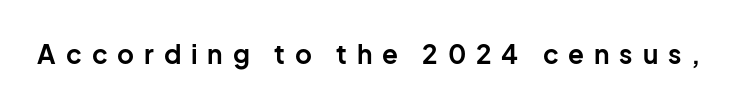
The passage shown is emphatically bold. You could only call the tracking loose — the letters float apart. Unmarked baselines from the first word to the last. In terms of posture, this sample is upright.
